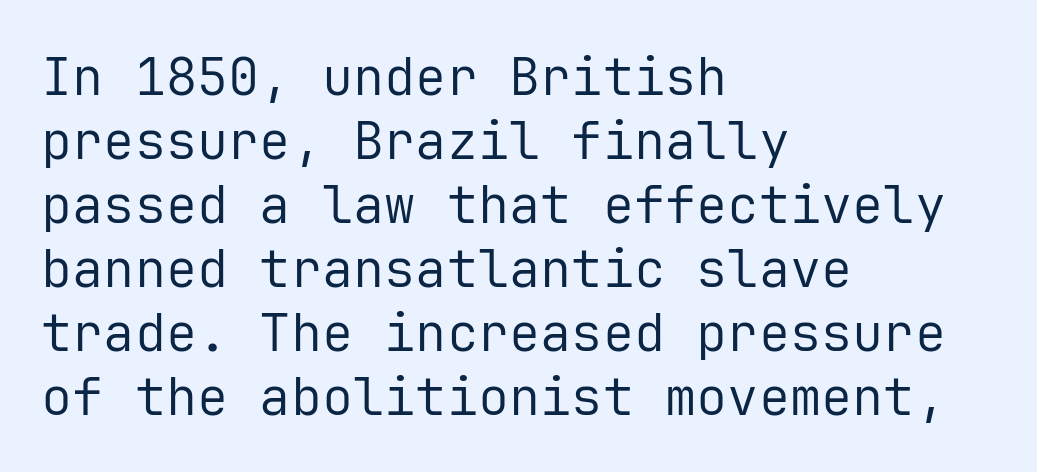
The image shows 52 px regular-weight sans-serif type, upright, monospaced; set left-aligned, line spacing 1.23x, normal letter spacing, not underlined; low stroke contrast and a medium x-height.
